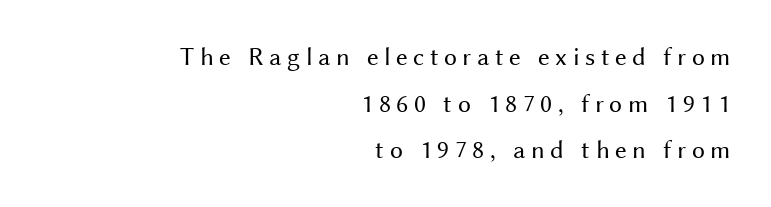
Q: Is the text bold? A: No.
Q: Is the text italic (slanted)? A: No, it is upright.
Q: Is the text underlined? A: No.
Q: How is the paragraph aligned? A: Right-aligned.
Q: Is the spacing between letters normal or unusually wide? A: Unusually wide.
